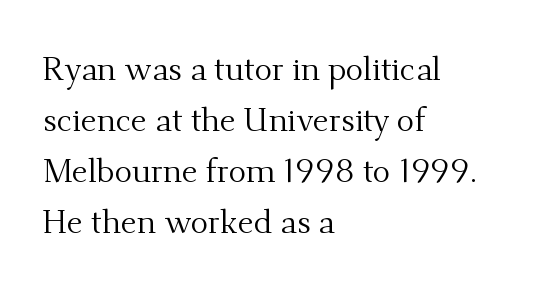
The image shows 33 px regular-weight serif type, upright; set left-aligned, normal line spacing (1.55x), normal letter spacing, not underlined; medium stroke contrast and a small x-height.
